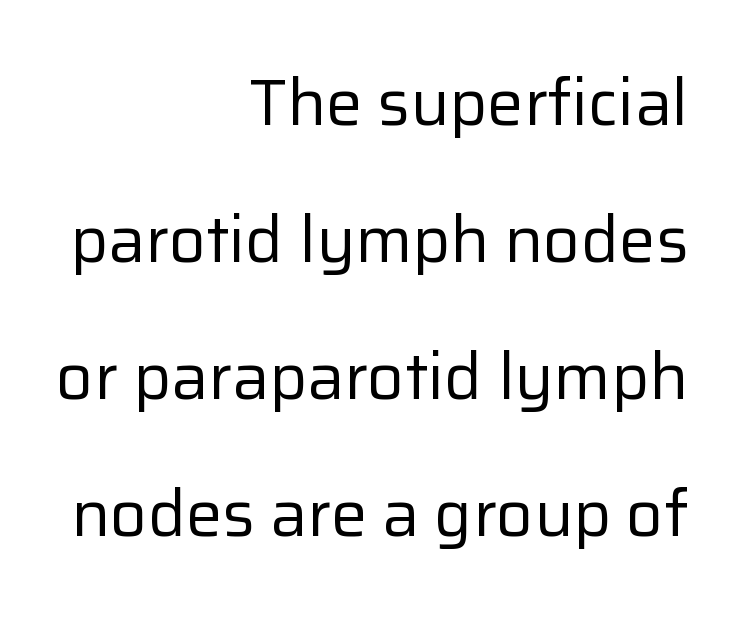
{"serif": "no", "italic": "no", "bold": "no", "weight": "regular", "width": "normal", "stroke_contrast": "low", "x_height": "medium", "monospaced": "no", "underline": "no", "align": "right", "line_spacing": "loose", "line_spacing_ratio": 2.11, "letter_spacing": "normal", "letter_spacing_em": 0.0, "glyph_px": 65}
